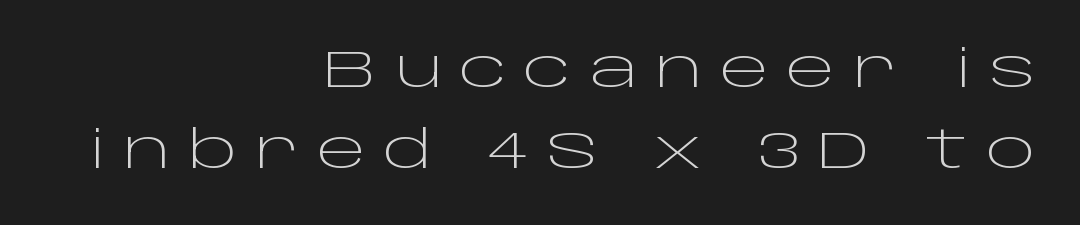
The image shows 53 px light, wide sans-serif type, upright; set right-aligned, normal line spacing (1.52x), unusually wide letter spacing (+0.32 em), not underlined; low stroke contrast and a large x-height.
